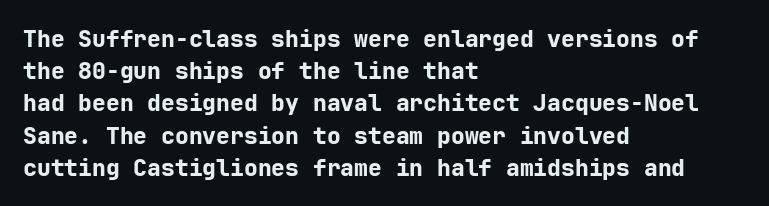
Q: Is the text bold? A: Yes.
Q: Is the text italic (slanted)? A: No, it is upright.
Q: Is the text underlined? A: No.
Q: How is the paragraph aligned? A: Left-aligned.
Q: Is the spacing between letters normal or unusually wide? A: Normal.
Q: Is the spacing between lines tight, normal or loose? A: Normal.
